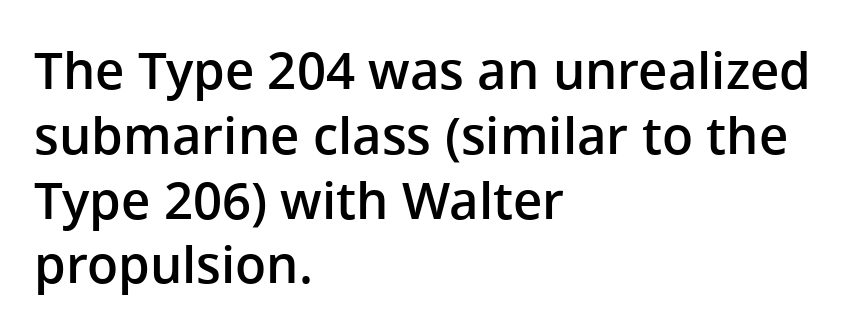
{"serif": "no", "italic": "no", "bold": "semi", "weight": "semibold", "width": "normal", "stroke_contrast": "low", "x_height": "medium", "monospaced": "no", "underline": "no", "align": "left", "line_spacing": "normal", "line_spacing_ratio": 1.27, "letter_spacing": "normal", "letter_spacing_em": 0.0, "glyph_px": 51}
